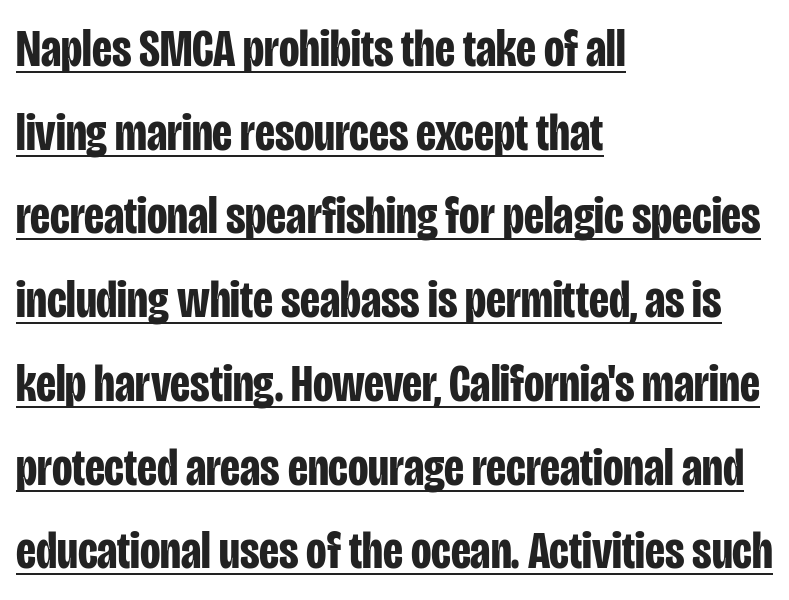
Q: Is the text bold? A: Yes.
Q: Is the text italic (slanted)? A: No, it is upright.
Q: Is the typeface a serif or a sans-serif typeface? A: Sans-serif.
Q: Is the text underlined? A: Yes.
Q: How is the paragraph aligned? A: Left-aligned.
Q: Is the spacing between letters normal or unusually wide? A: Normal.
Q: Is the spacing between lines tight, normal or loose? A: Normal.
Q: Width (condensed, normal, or wide)? A: Condensed.
Q: Stroke contrast? A: Low.
Q: x-height? A: Large.
Q: Monospaced? A: No.
